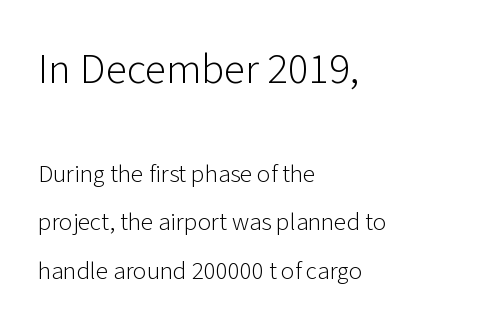
The image shows 43 px light sans-serif type, upright; set left-aligned, loose line spacing (1.94x), normal letter spacing, not underlined; the first (top) block is 1.72x larger; low stroke contrast and a medium x-height.
